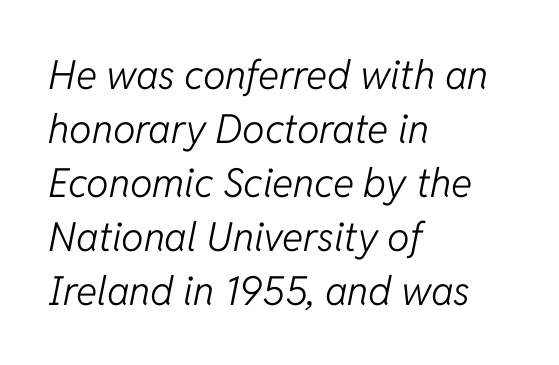
A typesetter would call this zero additional tracking. The strokes carry an ordinary text weight at most. Decoration check: the copy has no underline. Caption: multi-line text, flush left, ragged right.
